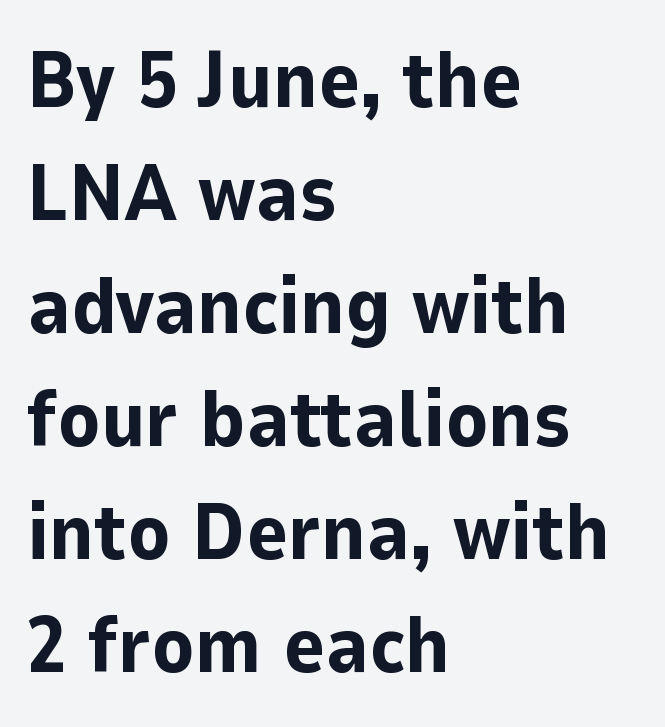
How heavy is the stroke? Heavy — this is a bold. The letters advance in unequal steps, a hallmark of proportional type. Check where the strokes stop: nothing finishes them off — pure sans. The lettering stays uniformly vertical, giving the passage a roman look. One glance says typical: line gaps are just what's usual.
